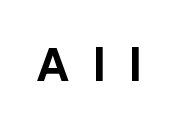
{"serif": "no", "italic": "no", "bold": "yes", "weight": "bold", "width": "normal", "stroke_contrast": "low", "x_height": "medium", "monospaced": "no", "underline": "no", "letter_spacing": "wide", "letter_spacing_em": 0.49, "glyph_px": 47}
